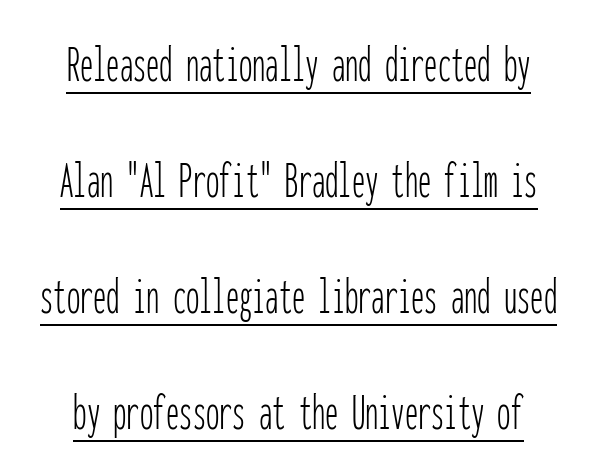
A typographer would call this underscored text. This is sans-serif lettering, the kind often seen on screens and signage. You could count columns in this text — the font is strictly monospaced. The typesetting does not lean heavy: it is not bold. Posture: straight, roman, zero tilt.
